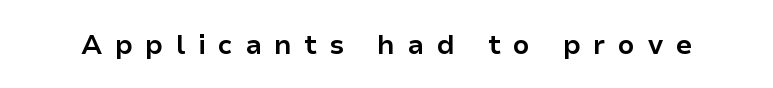
The image shows 27 px bold type, upright; set unusually wide letter spacing (+0.46 em), not underlined.
